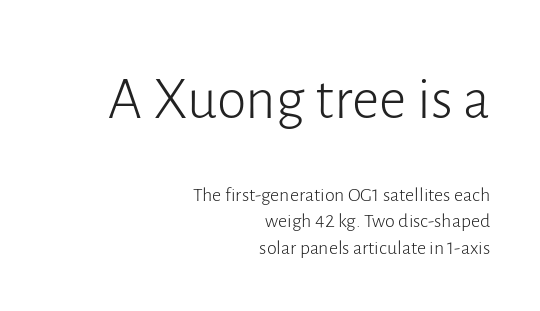
Q: Is the text bold? A: No.
Q: Is the text italic (slanted)? A: No, it is upright.
Q: Is the typeface a serif or a sans-serif typeface? A: Sans-serif.
Q: Is the text underlined? A: No.
Q: How is the paragraph aligned? A: Right-aligned.
Q: Is the spacing between letters normal or unusually wide? A: Normal.
Q: Is the spacing between lines tight, normal or loose? A: Normal.
Q: Which block of text is set in a larger size, the first (top) or the second (bottom)? A: The first (top) one.
Q: Width (condensed, normal, or wide)? A: Normal.
Q: Stroke contrast? A: Low.
Q: x-height? A: Medium.
Q: Monospaced? A: No.
